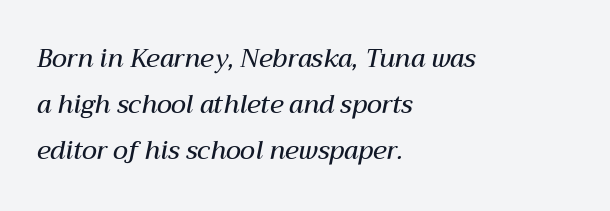
Q: Is the text bold? A: Semi-bold.
Q: Is the text italic (slanted)? A: Yes, it leans right by about 12 degrees.
Q: Is the text underlined? A: No.
Q: How is the paragraph aligned? A: Left-aligned.
Q: Is the spacing between letters normal or unusually wide? A: Normal.
